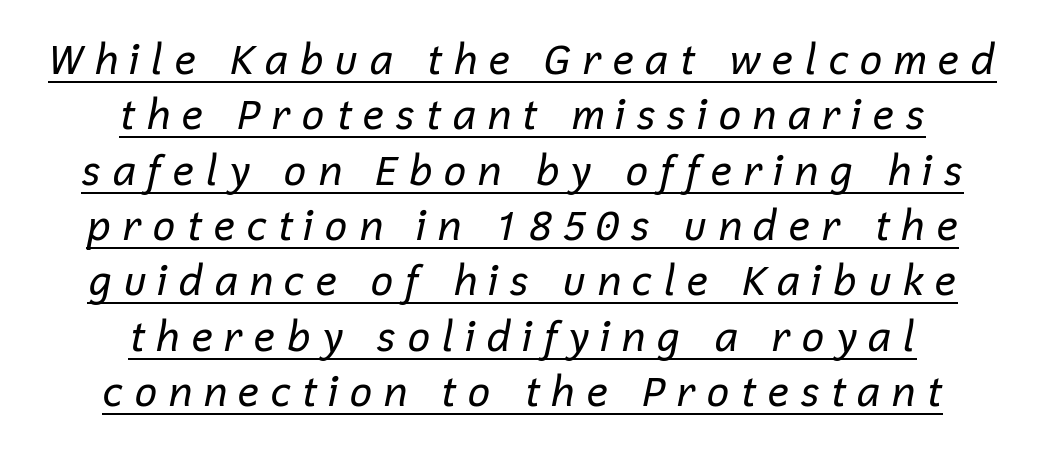
Italic? Definitely — the glyphs are oblique. Which margin do the lines hug? Neither — every line sits in the middle. Proportional: the letters do not fall into vertical columns. You could only call the tracking loose — the letters float apart. Weight class: somewhere from thin through regular.
